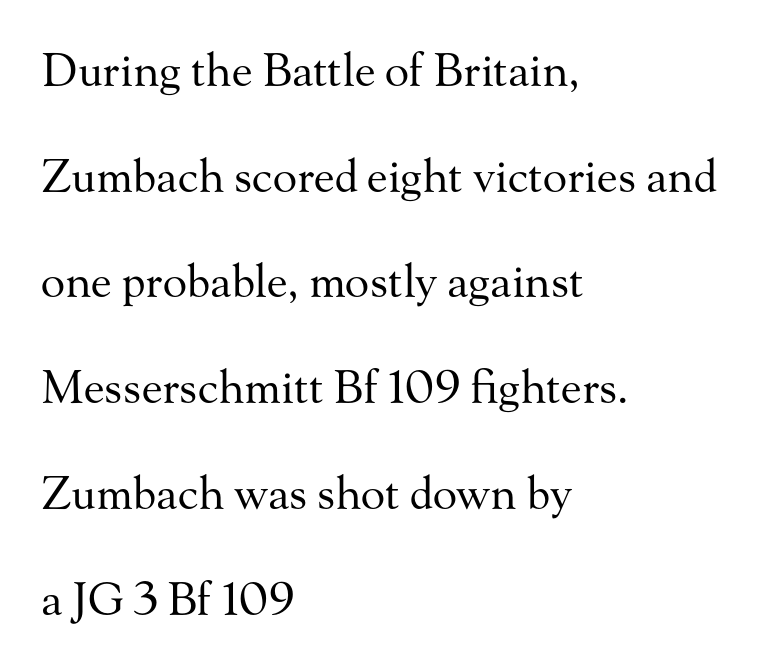
This is not heavy type; no bold has been used. The lines are spread far apart with generous leading. The gaps between neighbouring characters are ordinary and unremarkable. You could not count columns in this text — the font is proportionally spaced.
